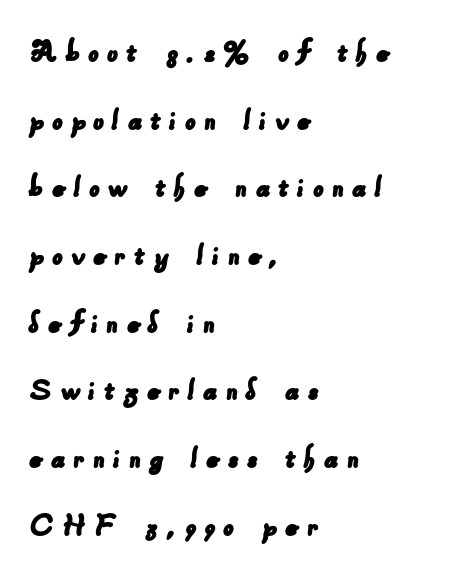
Q: Is the typeface a serif or a sans-serif typeface? A: Sans-serif.
Q: Is the text underlined? A: No.
Q: How is the paragraph aligned? A: Left-aligned.
Q: Is the spacing between letters normal or unusually wide? A: Unusually wide.
Q: Is the spacing between lines tight, normal or loose? A: Loose.
Q: Width (condensed, normal, or wide)? A: Normal.
Q: Stroke contrast? A: Low.
Q: x-height? A: Small.
Q: Monospaced? A: No.
